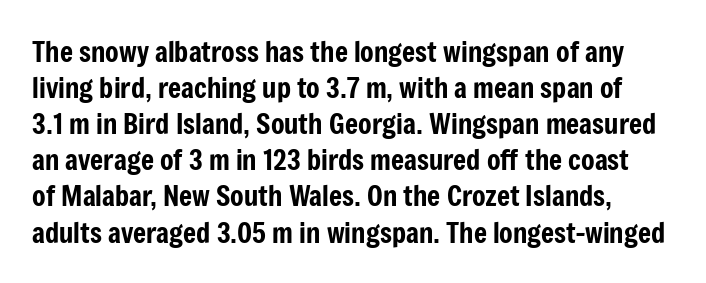
Does extra space separate the letters? No, they use regular spacing. A clean baseline with only descenders dipping below it. The text was rendered using a sans face with plain stroke endings. The rendering uses natural spacing where letterforms have individual widths. Posture: straight, roman, zero tilt.
